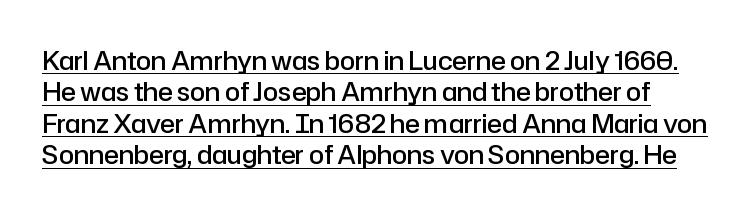
{"italic": "no", "bold": "semi", "underline": "yes", "line_spacing": "normal", "line_spacing_ratio": 1.26, "letter_spacing": "normal", "letter_spacing_em": 0.0, "glyph_px": 25}
